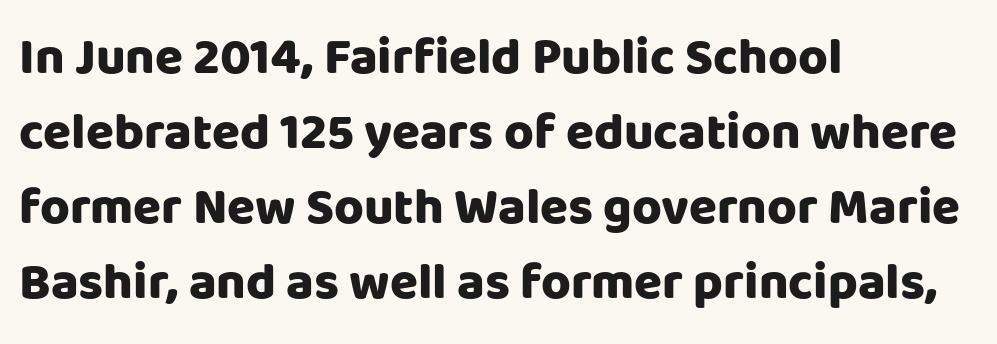
The image shows 51 px heavy sans-serif type, upright; set left-aligned, normal line spacing (1.47x), normal letter spacing, not underlined; low stroke contrast and a large x-height.
